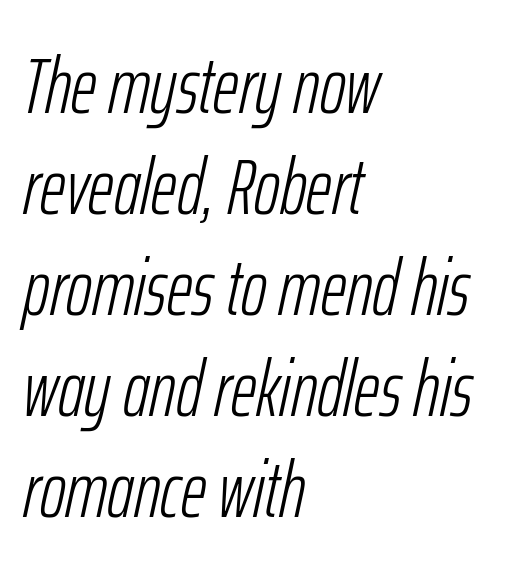
Q: Is the text bold? A: No.
Q: Is the text italic (slanted)? A: Yes, it leans right by about 12 degrees.
Q: Is the text underlined? A: No.
Q: How is the paragraph aligned? A: Left-aligned.
Q: Is the spacing between letters normal or unusually wide? A: Normal.
Q: Is the spacing between lines tight, normal or loose? A: Normal.
Q: Width (condensed, normal, or wide)? A: Condensed.
Q: Stroke contrast? A: Low.
Q: x-height? A: Medium.
Q: Monospaced? A: No.
